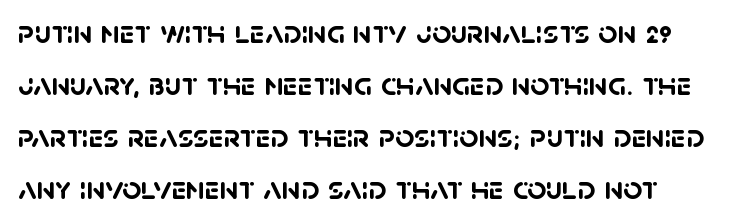
{"serif": "no", "bold": "yes", "weight": "semibold", "width": "normal", "stroke_contrast": "low", "x_height": "large", "monospaced": "no", "underline": "no", "align": "left", "line_spacing": "normal", "line_spacing_ratio": 1.58, "letter_spacing": "normal", "letter_spacing_em": 0.0, "glyph_px": 33}
